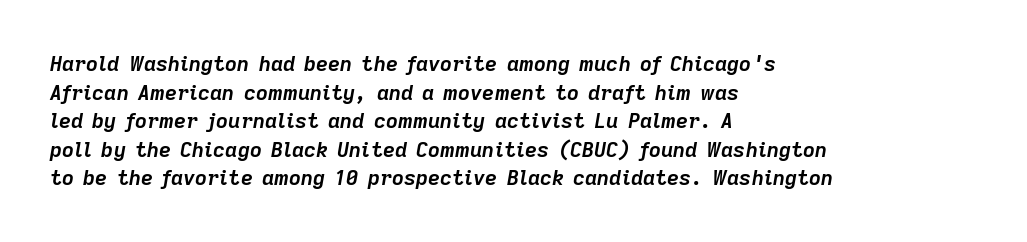
Reading down the block, your eye returns to a fixed left position each line. Italic? Definitely — the glyphs are oblique. The space beneath each line is pristine and unruled. Heavy, bold letterforms. Tracking value appears to be zero — textbook default spacing.
